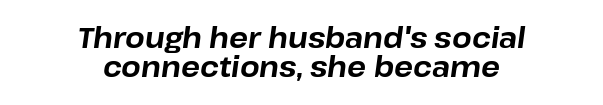
Q: Is the text bold? A: Yes.
Q: Is the text italic (slanted)? A: Yes, it leans right by about 8 degrees.
Q: Is the text underlined? A: No.
Q: How is the paragraph aligned? A: Centered.
Q: Is the spacing between letters normal or unusually wide? A: Normal.
Q: Is the spacing between lines tight, normal or loose? A: Tight.
Q: Width (condensed, normal, or wide)? A: Normal.
Q: Stroke contrast? A: Low.
Q: x-height? A: Medium.
Q: Monospaced? A: No.
